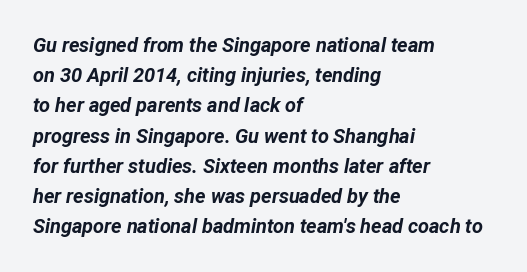
Honestly, there is no underline to notice here at all. Words appear dense and cohesive because spacing is normal. Evenly set lines give the paragraph a standard silhouette. Visually the block forms a straight wall on the left and a jagged coastline on the right.
